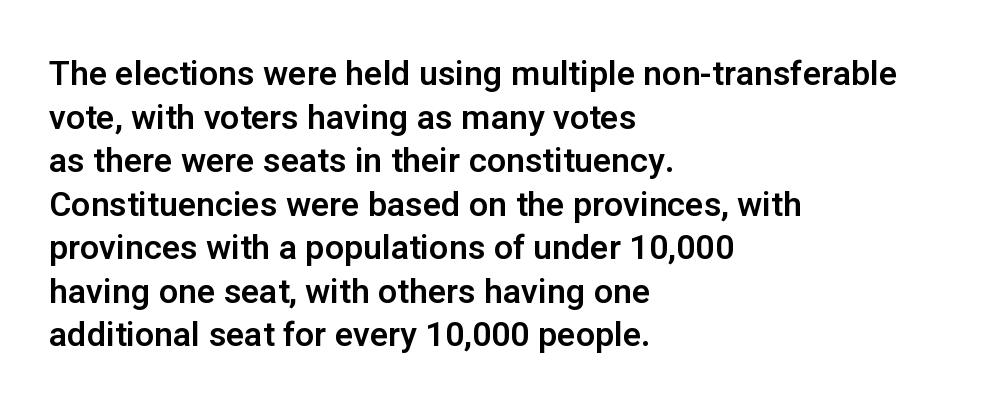
Underlining? Definitely not there. Each letter's strokes conclude bluntly, with no projecting serifs. The letters advance in unequal steps, a hallmark of proportional type. A typesetter would call this leading conventional body-copy spacing.
